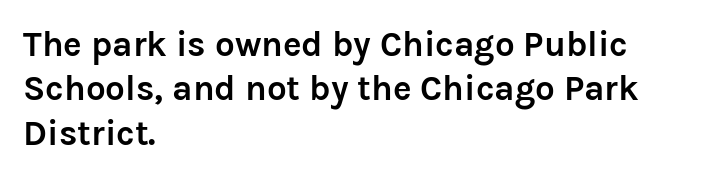
{"serif": "no", "italic": "no", "bold": "yes", "weight": "semibold", "width": "normal", "stroke_contrast": "low", "x_height": "medium", "monospaced": "no", "underline": "no", "align": "left", "line_spacing": "normal", "line_spacing_ratio": 1.27, "letter_spacing": "normal", "letter_spacing_em": 0.0, "glyph_px": 35}
